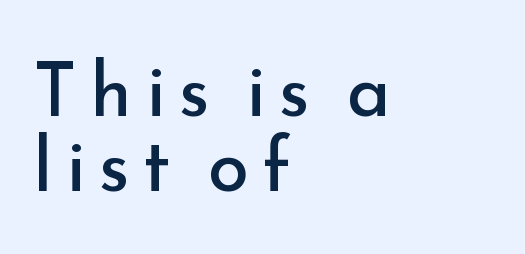
{"serif": "no", "italic": "no", "bold": "no", "weight": "regular", "width": "normal", "stroke_contrast": "low", "x_height": "small", "monospaced": "no", "underline": "no", "align": "left", "line_spacing": "tight", "line_spacing_ratio": 1.0, "glyph_px": 75}
